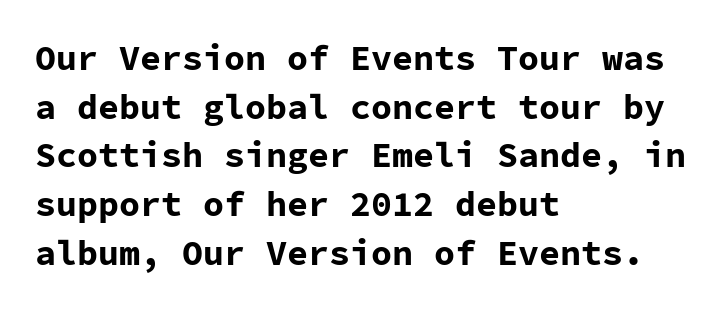
Every letter is thick-stroked: bold, no question. A typesetter would call this monospace, since all characters share one set width. Lines of text with bare space underneath. The rendering uses a moderate line-height, typical for paragraphs.
